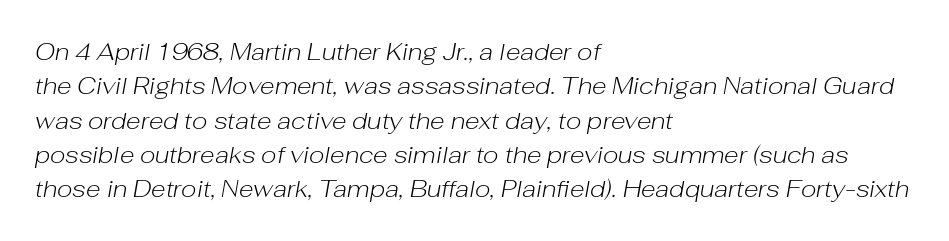
Q: Is the text bold? A: No.
Q: Is the text italic (slanted)? A: Yes, it leans right by about 10 degrees.
Q: Is the text underlined? A: No.
Q: How is the paragraph aligned? A: Left-aligned.
Q: Is the spacing between letters normal or unusually wide? A: Normal.
Q: Is the spacing between lines tight, normal or loose? A: Normal.
